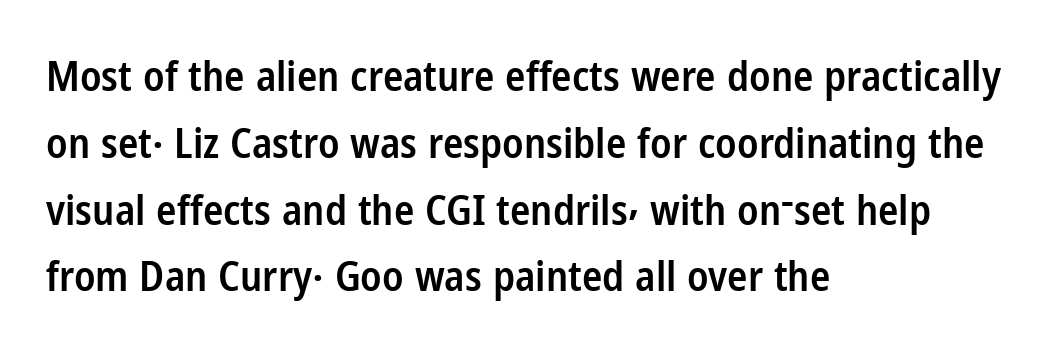
Q: Is the text bold? A: Semi-bold.
Q: Is the text italic (slanted)? A: No, it is upright.
Q: Is the typeface a serif or a sans-serif typeface? A: Sans-serif.
Q: Is the text underlined? A: No.
Q: How is the paragraph aligned? A: Left-aligned.
Q: Is the spacing between letters normal or unusually wide? A: Normal.
Q: Is the spacing between lines tight, normal or loose? A: Normal.
Q: Width (condensed, normal, or wide)? A: Condensed.
Q: Stroke contrast? A: Low.
Q: x-height? A: Medium.
Q: Monospaced? A: No.
